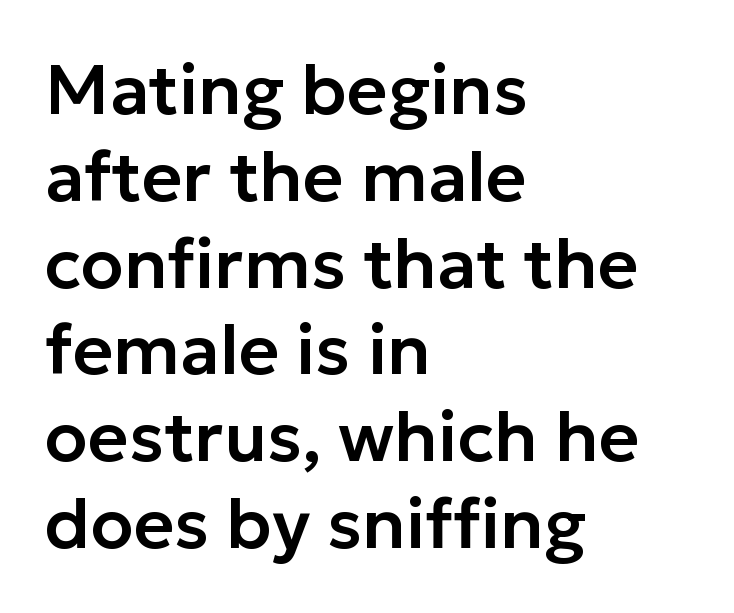
{"serif": "no", "italic": "no", "width": "normal", "stroke_contrast": "low", "x_height": "medium", "monospaced": "no", "underline": "no", "align": "left", "line_spacing_ratio": 1.24, "letter_spacing": "normal", "letter_spacing_em": 0.0, "glyph_px": 70}
